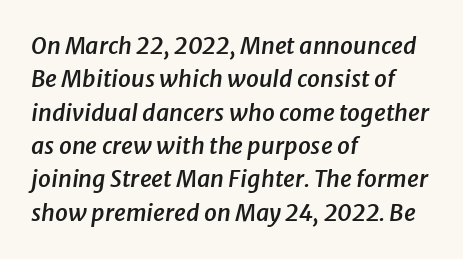
{"italic": "yes", "lean": "right", "slant_degrees": 8, "bold": "semi", "underline": "no", "align": "left", "line_spacing": "normal", "line_spacing_ratio": 1.45, "letter_spacing": "normal", "letter_spacing_em": 0.0, "glyph_px": 23}
